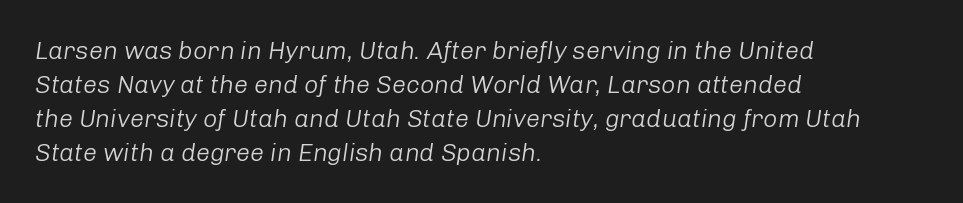
No word sits above an underline. Caption: multi-line text, flush left, ragged right. A normal amount of white space separates one row of letters from the next. Yep, that's italic — everything's leaning.
